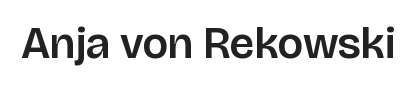
Each word holds together tightly as a unit, with standard inter-letter gaps. A typesetter would call this proportional, since set widths differ per character. Quick note: not italic, upright. The glyphs in this specimen are sans serif.
